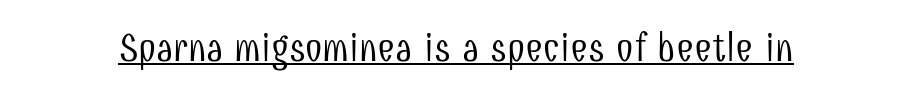
The typeface chosen for these lines omits serifs. Somebody hit Ctrl+U on this one — the words are underlined. The strokes are not fattened; the text isn't bold. Ascenders rise straight up at ninety degrees.
